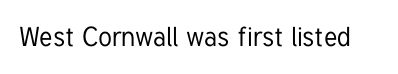
This rendering leaves character spacing at its baseline value. Has an underline been added? It has not. No italicization has been applied; the sample stays upright.
